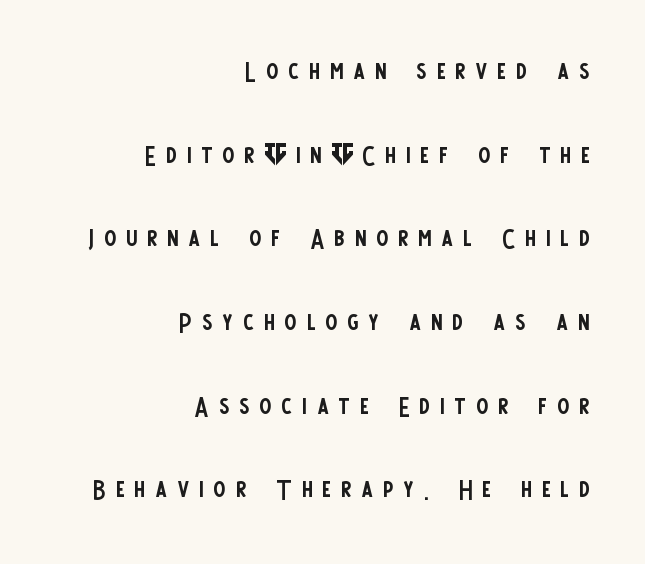
{"serif": "no", "italic": "no", "bold": "no", "weight": "regular", "width": "condensed", "stroke_contrast": "low", "x_height": "large", "monospaced": "no", "underline": "no", "align": "right", "line_spacing": "loose", "line_spacing_ratio": 2.39, "letter_spacing": "wide", "letter_spacing_em": 0.29, "glyph_px": 35}
